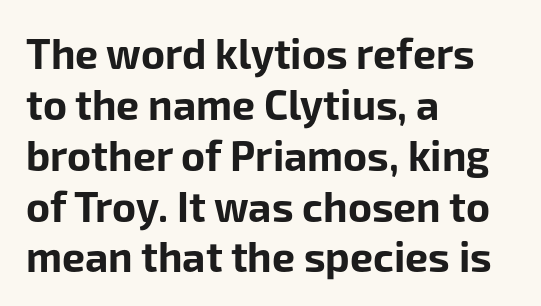
Q: Is the text bold? A: Yes.
Q: Is the text italic (slanted)? A: No, it is upright.
Q: Is the typeface a serif or a sans-serif typeface? A: Sans-serif.
Q: Is the text underlined? A: No.
Q: How is the paragraph aligned? A: Left-aligned.
Q: Is the spacing between letters normal or unusually wide? A: Normal.
Q: Width (condensed, normal, or wide)? A: Normal.
Q: Stroke contrast? A: Low.
Q: x-height? A: Medium.
Q: Monospaced? A: No.
